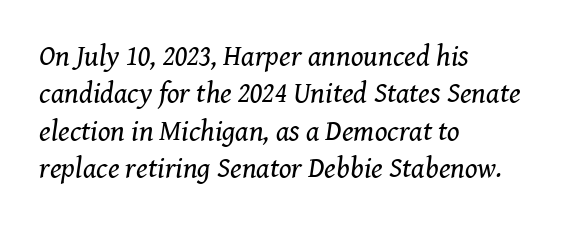
The image shows 29 px regular-weight serif type, italic (leaning right); set left-aligned, normal line spacing (1.29x), normal letter spacing, not underlined; medium stroke contrast and a medium x-height.
